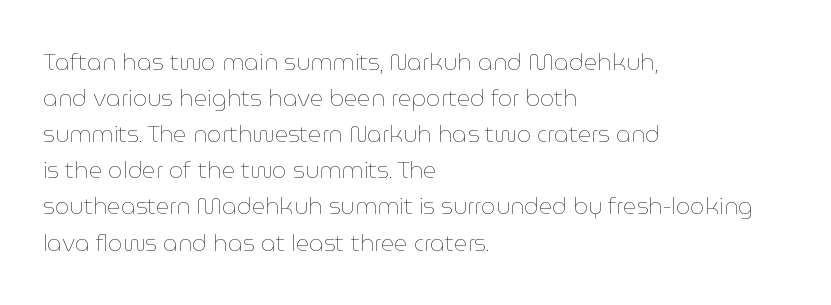
{"italic": "no", "bold": "no", "underline": "no", "align": "left", "line_spacing": "normal", "line_spacing_ratio": 1.57, "letter_spacing": "normal", "letter_spacing_em": 0.0, "glyph_px": 23}
